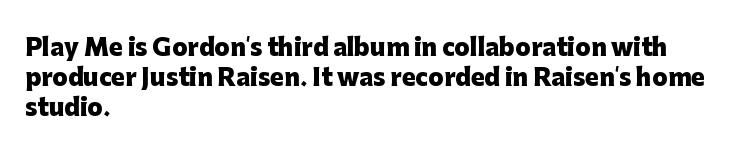
Does extra space separate the letters? No, they use regular spacing. The passage is arranged the way most books set body copy — flush left. Successive baselines arrive at the customary interval. Posture: upright roman. Is the type bold? Yes — the strokes are clearly thick and heavy.
